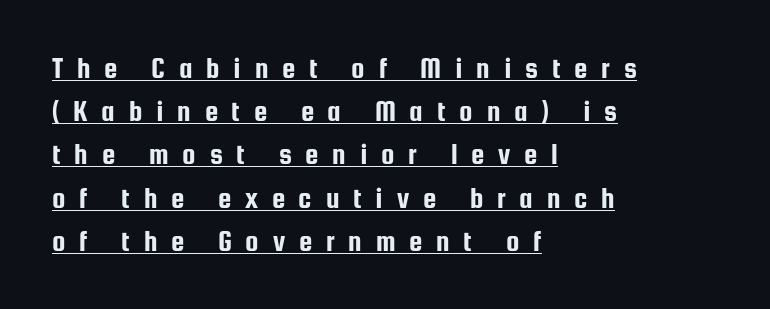
The image shows 30 px condensed sans-serif type, upright; set left-aligned, normal line spacing (1.44x), unusually wide letter spacing (+0.46 em), underlined; low stroke contrast and a medium x-height.
